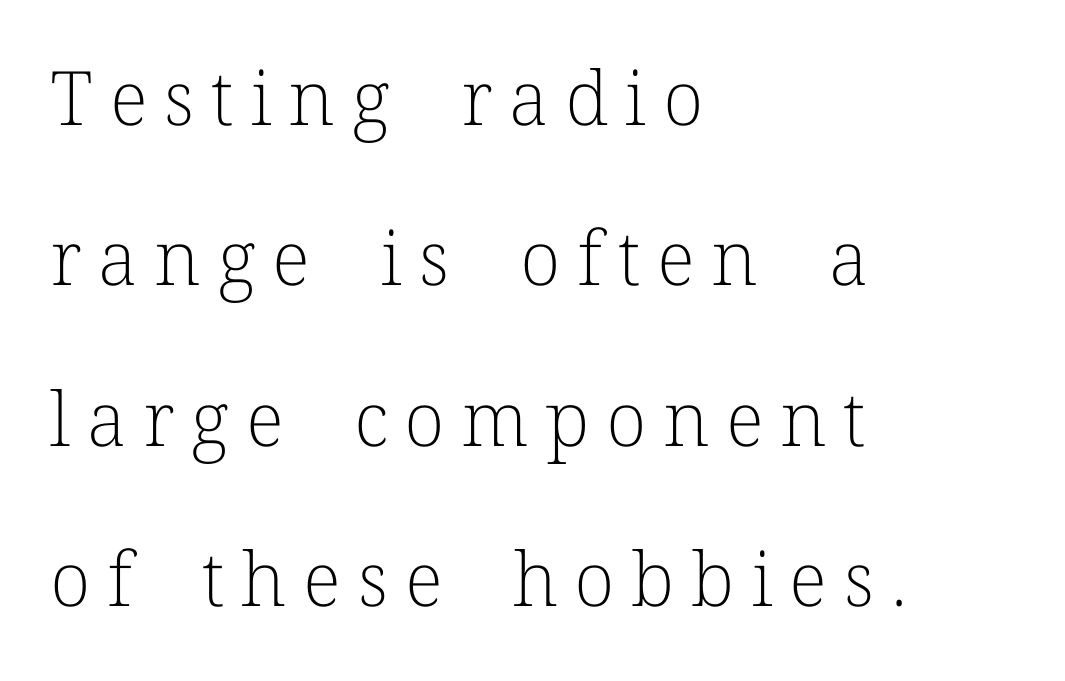
Any mark beneath the type? The region is blank. Students, note that the glyphs here are deliberately spaced far apart. You could fit nearly another row in the gap between these rows. The rendering uses natural spacing where letterforms have individual widths. Left-aligned paragraph, ragged on the right. Unlike italic type, these characters show no tilt at all.
